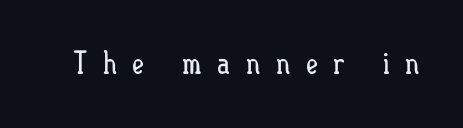
The image shows 31 px regular-weight, condensed type, upright; set unusually wide letter spacing (+0.48 em), not underlined; low stroke contrast and a small x-height.
